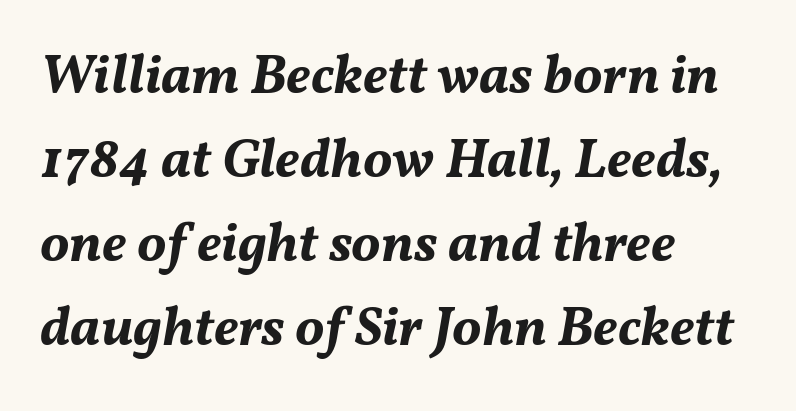
Typographic density is high because the face is bold. Horizontal bands of white between lines are of average thickness. Nobody drew a line under any word here. Looks like regular typesetting: each glyph gets only the width it needs. Italic: yes, the glyphs are oblique.
